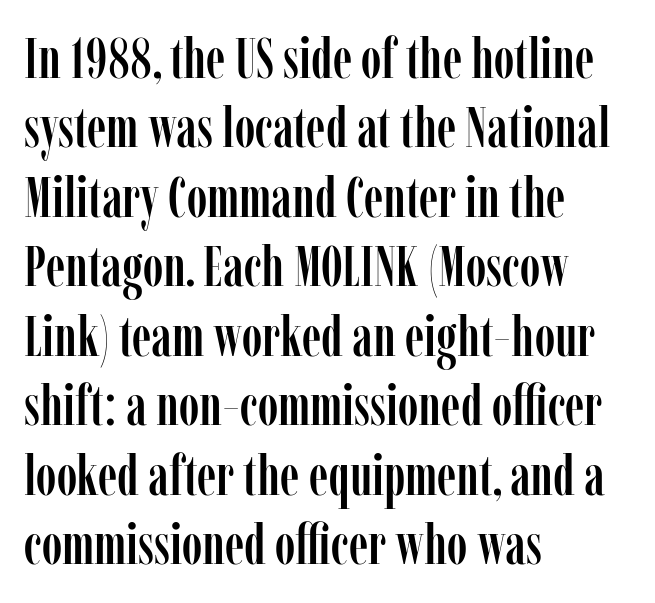
{"serif": "yes", "italic": "no", "width": "condensed", "stroke_contrast": "low", "x_height": "medium", "monospaced": "no", "underline": "no", "align": "left", "line_spacing_ratio": 1.24, "letter_spacing": "normal", "letter_spacing_em": 0.0, "glyph_px": 56}
